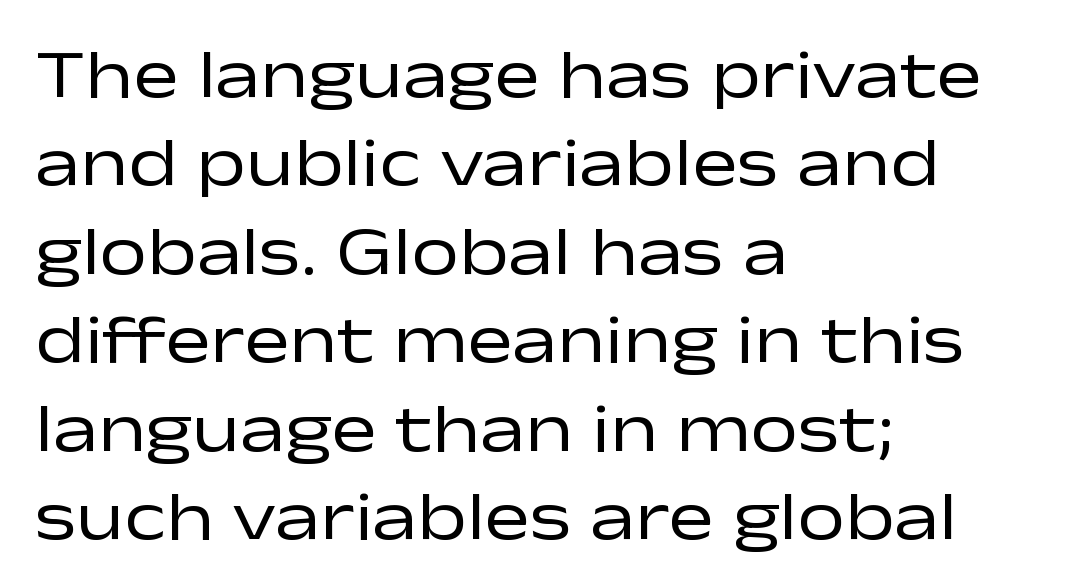
Q: Is the text bold? A: No.
Q: Is the text italic (slanted)? A: No, it is upright.
Q: Is the typeface a serif or a sans-serif typeface? A: Sans-serif.
Q: Is the text underlined? A: No.
Q: How is the paragraph aligned? A: Left-aligned.
Q: Is the spacing between letters normal or unusually wide? A: Normal.
Q: Is the spacing between lines tight, normal or loose? A: Normal.
Q: Width (condensed, normal, or wide)? A: Wide.
Q: Stroke contrast? A: Low.
Q: x-height? A: Medium.
Q: Monospaced? A: No.
